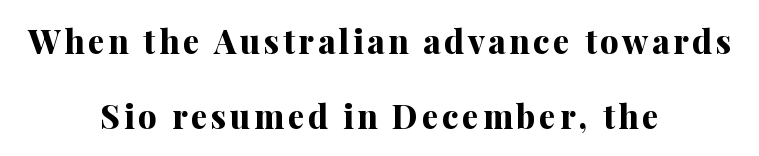
Q: Is the text bold? A: Yes.
Q: Is the text italic (slanted)? A: No, it is upright.
Q: Is the typeface a serif or a sans-serif typeface? A: Serif.
Q: Is the text underlined? A: No.
Q: How is the paragraph aligned? A: Centered.
Q: Is the spacing between lines tight, normal or loose? A: Loose.
Q: Width (condensed, normal, or wide)? A: Normal.
Q: Stroke contrast? A: Medium.
Q: x-height? A: Medium.
Q: Monospaced? A: No.
